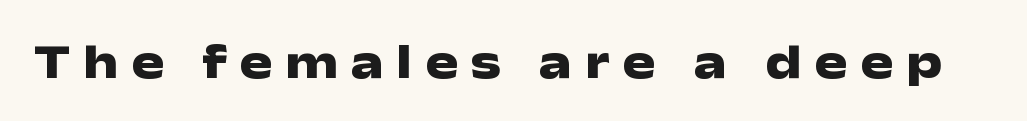
The image shows 49 px heavy, wide sans-serif type, upright; set unusually wide letter spacing (+0.26 em), not underlined; low stroke contrast and a medium x-height.
